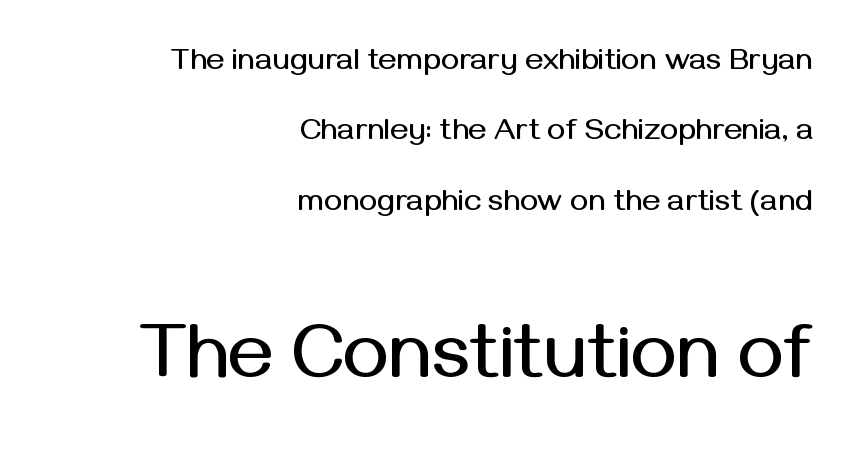
The image shows 77 px sans-serif type, upright; set right-aligned, loose line spacing (2.27x), normal letter spacing, not underlined; the second (bottom) block is 2.48x larger; medium stroke contrast and a medium x-height.
